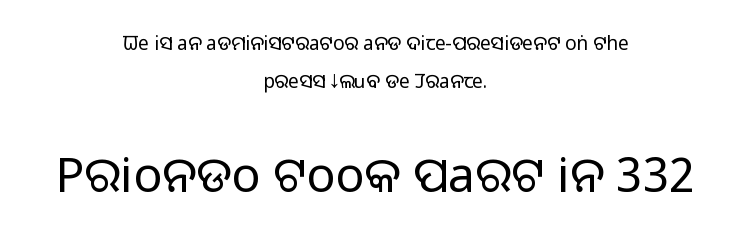
When letters stand straight like this, we call the style roman or upright. Line spacing here is loose. Spacing verdict: proportional, widths tailored to each character. Where is the straight margin? There isn't one; the lines are centered.
